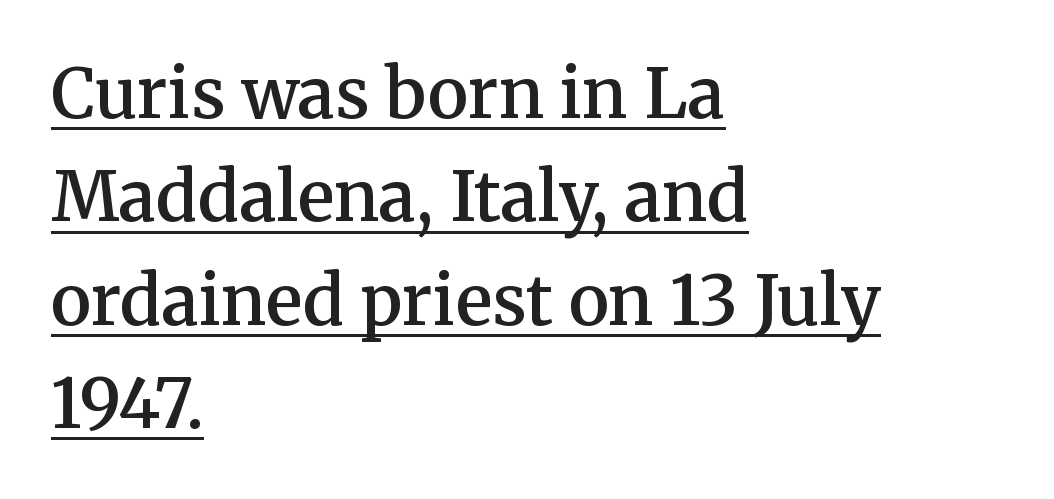
{"serif": "yes", "italic": "no", "bold": "semi", "weight": "semibold", "width": "normal", "stroke_contrast": "medium", "x_height": "medium", "monospaced": "no", "underline": "yes", "align": "left", "line_spacing": "normal", "line_spacing_ratio": 1.52, "letter_spacing": "normal", "letter_spacing_em": 0.0, "glyph_px": 68}
